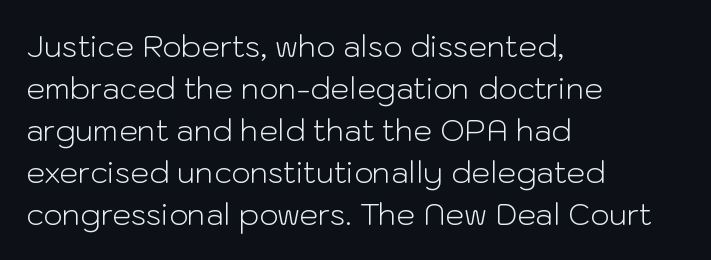
The rendering anchors every line to the left-hand side. The font sits on the lighter half of the weight spectrum, regular included. To sum up the face: it is a sans, with no serifs. Words appear dense and cohesive because spacing is normal. Designer's note — italics off, roman on. The rendering uses natural spacing where letterforms have individual widths.
